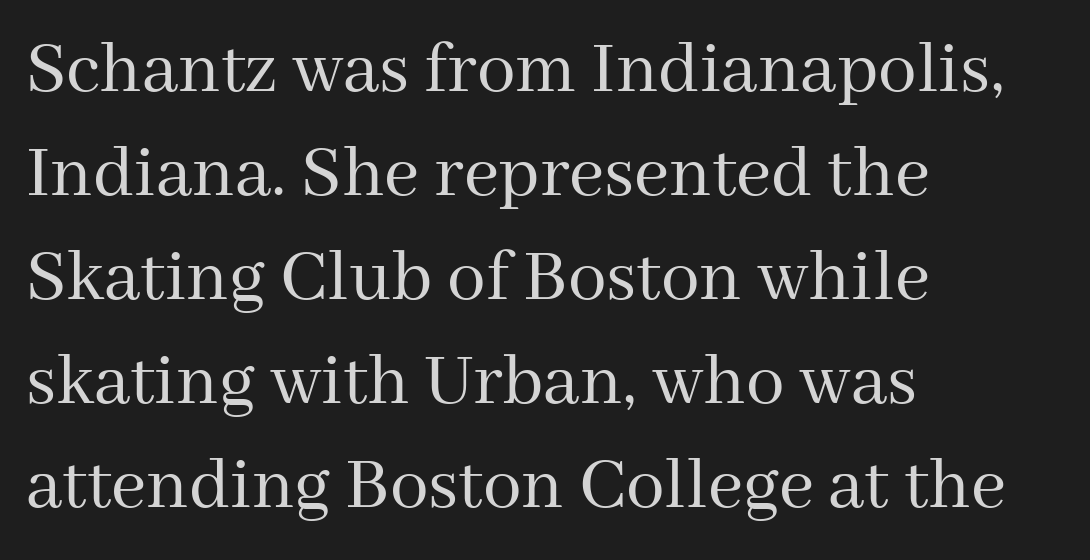
Q: Is the text bold? A: No.
Q: Is the text italic (slanted)? A: No, it is upright.
Q: Is the typeface a serif or a sans-serif typeface? A: Serif.
Q: Is the text underlined? A: No.
Q: How is the paragraph aligned? A: Left-aligned.
Q: Is the spacing between letters normal or unusually wide? A: Normal.
Q: Is the spacing between lines tight, normal or loose? A: Normal.
Q: Width (condensed, normal, or wide)? A: Normal.
Q: Stroke contrast? A: Medium.
Q: x-height? A: Medium.
Q: Monospaced? A: No.
